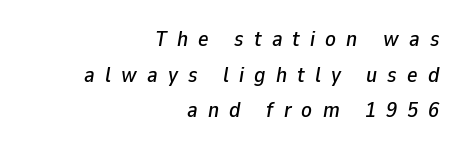
Evenly set lines give the paragraph a standard silhouette. In terms of letterspacing, this is a distinctly airy, spread setting. The specimen reads as italic at a glance. In CSS terms this would be text-align: right.
